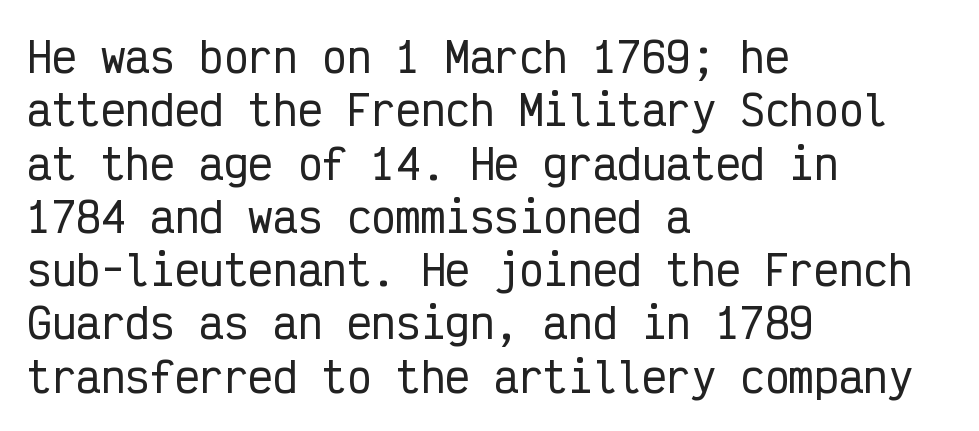
You can tell from the bare stems that sans-serif type was used. Nothing unusual about the tracking: characters are spaced as the font intends. If you drew a ruler down the left edge, every line would touch it. Does the leading feel generous? No, just average. This sample has the even, mechanical cadence of fixed-width lettering.
